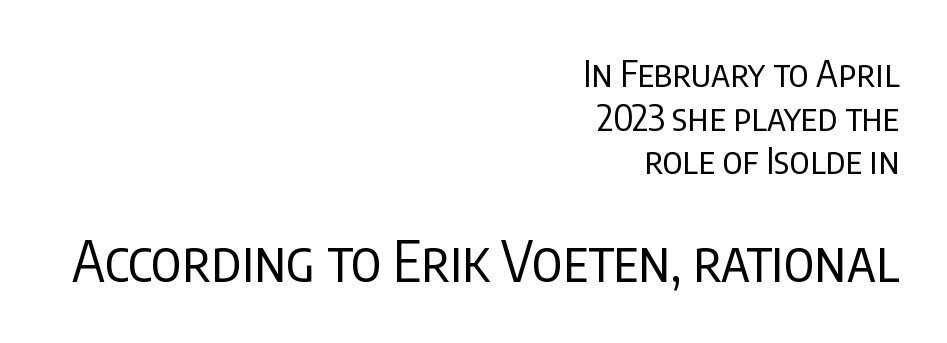
{"serif": "no", "italic": "no", "bold": "no", "weight": "regular", "width": "condensed", "stroke_contrast": "low", "x_height": "large", "monospaced": "no", "underline": "no", "align": "right", "line_spacing_ratio": 1.18, "letter_spacing": "normal", "letter_spacing_em": 0.0, "larger_block": "second", "size_ratio": 1.51, "glyph_px": 56}
